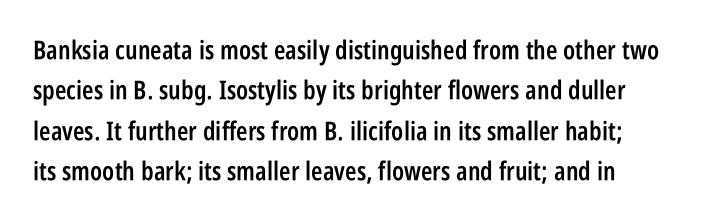
{"italic": "no", "bold": "semi", "underline": "no", "align": "left", "line_spacing": "normal", "line_spacing_ratio": 1.55, "letter_spacing": "normal", "letter_spacing_em": 0.0, "glyph_px": 26}
